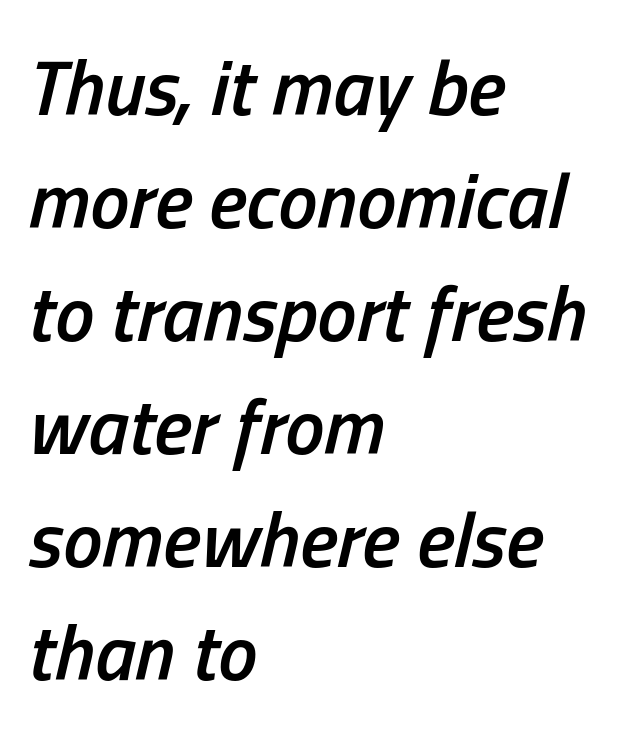
{"italic": "yes", "lean": "right", "slant_degrees": 13, "bold": "semi", "weight": "semibold", "width": "condensed", "stroke_contrast": "low", "x_height": "medium", "monospaced": "no", "underline": "no", "align": "left", "line_spacing": "normal", "line_spacing_ratio": 1.43, "letter_spacing": "normal", "letter_spacing_em": 0.0, "glyph_px": 79}
